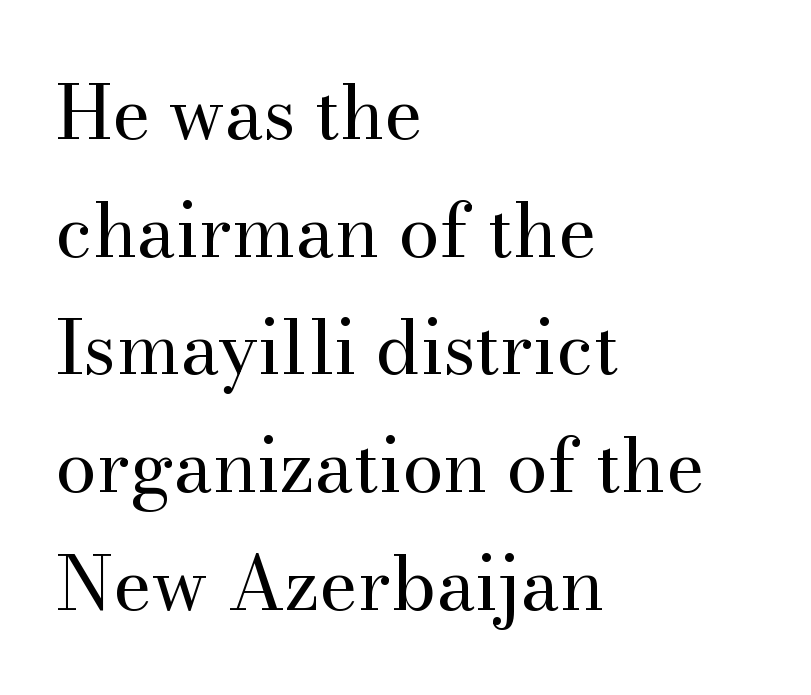
The image shows 74 px regular-weight serif type, upright; set left-aligned, normal line spacing (1.59x), normal letter spacing, not underlined; medium stroke contrast and a small x-height.
